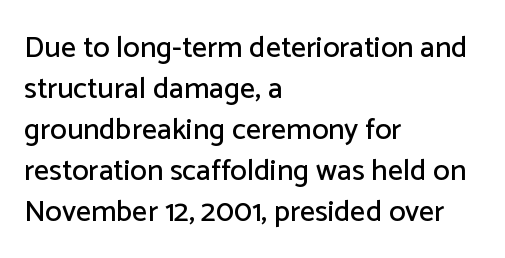
{"serif": "no", "italic": "no", "width": "normal", "stroke_contrast": "low", "x_height": "medium", "monospaced": "no", "underline": "no", "align": "left", "line_spacing": "normal", "line_spacing_ratio": 1.37, "letter_spacing": "normal", "letter_spacing_em": 0.0, "glyph_px": 30}
